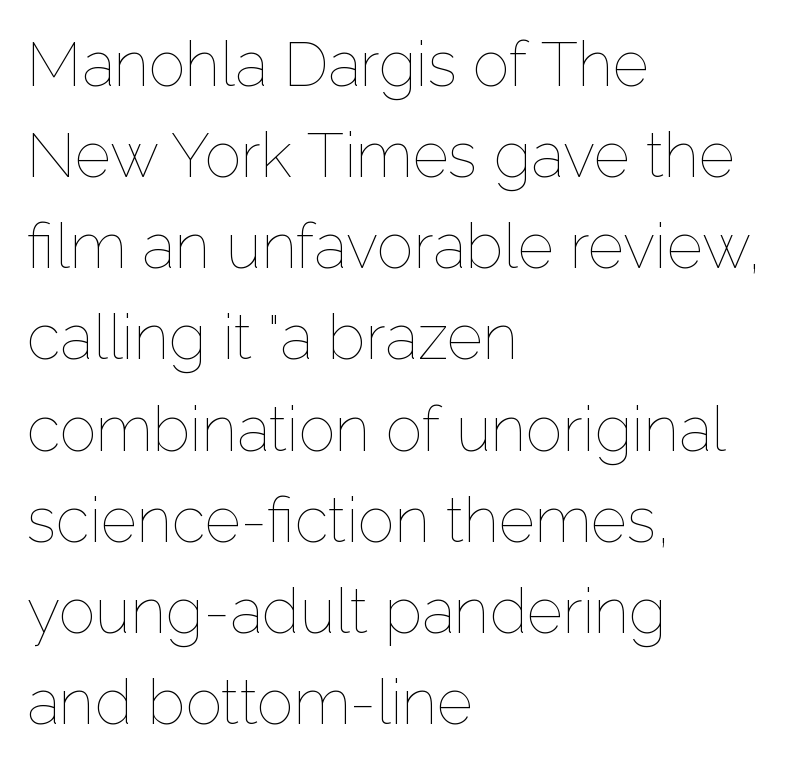
The passage shown is not underscored anywhere. Rows of type keep a routine distance in the vertical direction. This reads as an unemphasized weight, regular at the heaviest. The paragraph shown leans on its left margin.
